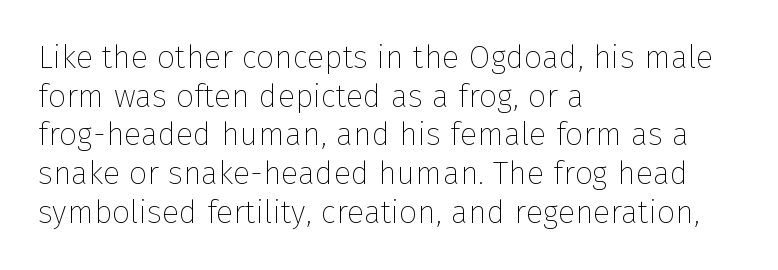
Q: Is the text bold? A: No.
Q: Is the text italic (slanted)? A: No, it is upright.
Q: Is the typeface a serif or a sans-serif typeface? A: Sans-serif.
Q: Is the text underlined? A: No.
Q: How is the paragraph aligned? A: Left-aligned.
Q: Is the spacing between letters normal or unusually wide? A: Normal.
Q: Width (condensed, normal, or wide)? A: Normal.
Q: Stroke contrast? A: Low.
Q: x-height? A: Medium.
Q: Monospaced? A: No.
